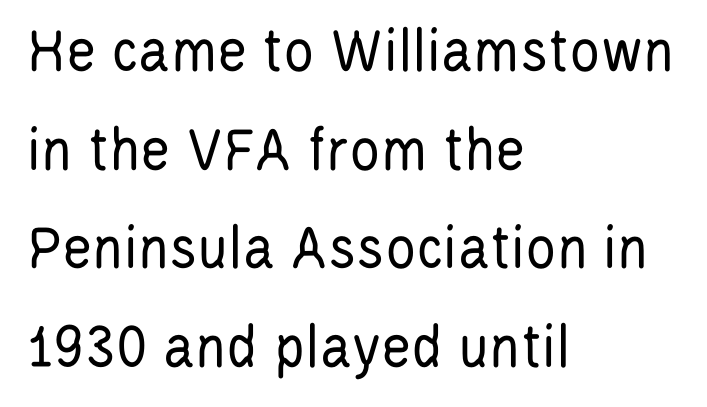
{"serif": "no", "italic": "no", "bold": "no", "weight": "regular", "width": "condensed", "stroke_contrast": "low", "x_height": "large", "monospaced": "no", "underline": "no", "align": "left", "line_spacing": "normal", "line_spacing_ratio": 1.54, "letter_spacing": "normal", "letter_spacing_em": 0.0, "glyph_px": 64}
